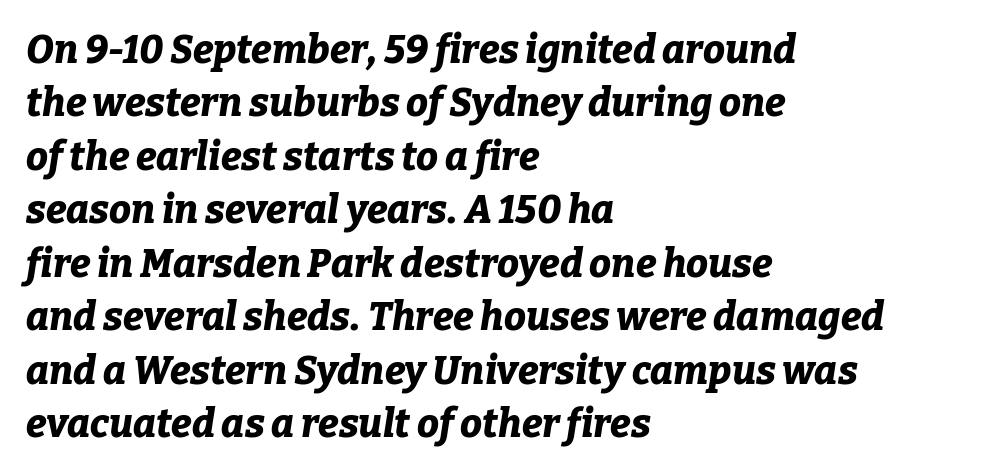
{"italic": "yes", "lean": "right", "slant_degrees": 9, "bold": "yes", "weight": "bold", "width": "normal", "stroke_contrast": "low", "x_height": "medium", "monospaced": "no", "underline": "no", "align": "left", "line_spacing": "normal", "line_spacing_ratio": 1.37, "letter_spacing": "normal", "letter_spacing_em": 0.0, "glyph_px": 39}
